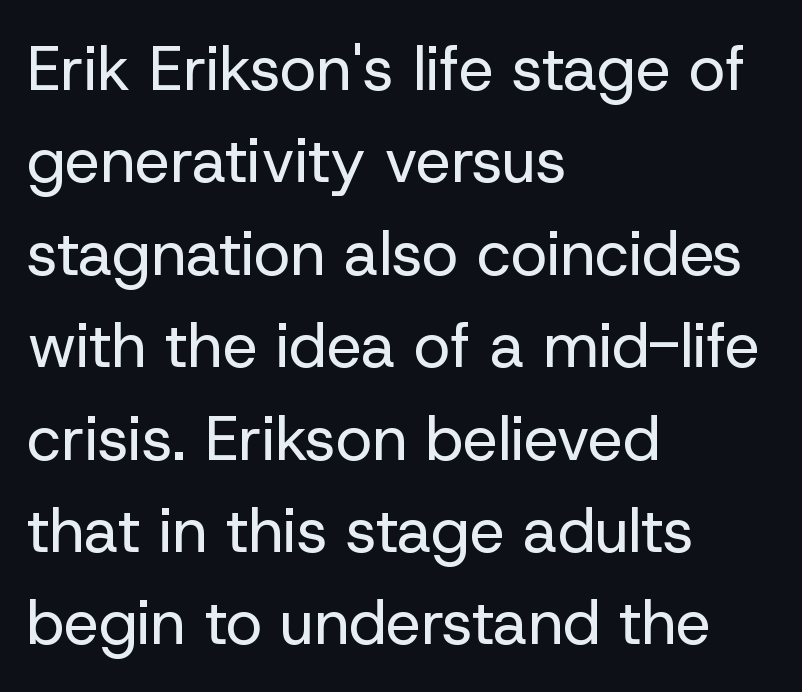
{"serif": "no", "italic": "no", "bold": "no", "weight": "regular", "width": "normal", "stroke_contrast": "low", "x_height": "medium", "monospaced": "no", "underline": "no", "align": "left", "line_spacing": "normal", "line_spacing_ratio": 1.49, "letter_spacing": "normal", "letter_spacing_em": 0.0, "glyph_px": 62}
